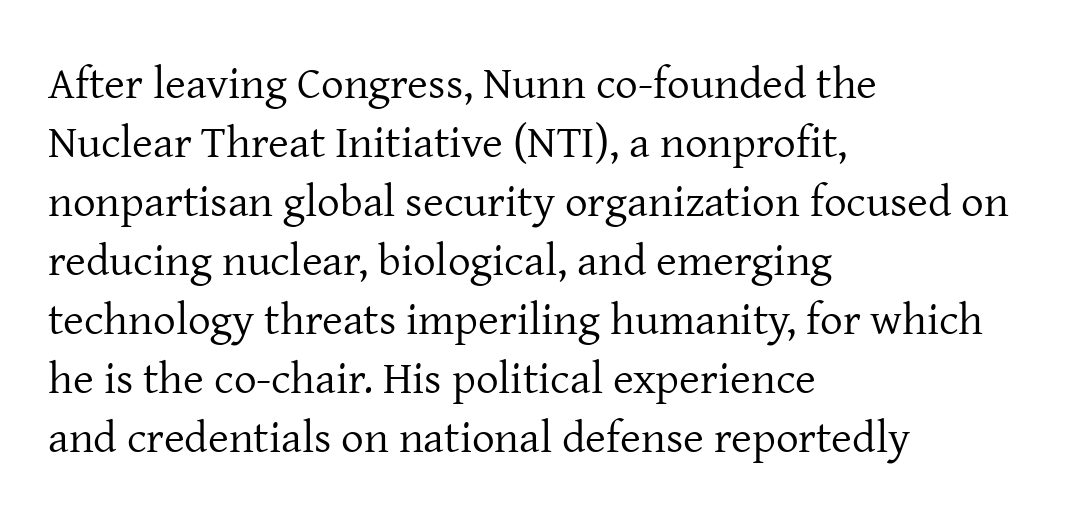
{"serif": "yes", "italic": "no", "bold": "no", "weight": "regular", "width": "normal", "stroke_contrast": "low", "x_height": "medium", "monospaced": "no", "underline": "no", "align": "left", "line_spacing": "normal", "line_spacing_ratio": 1.31, "letter_spacing": "normal", "letter_spacing_em": 0.0, "glyph_px": 45}
